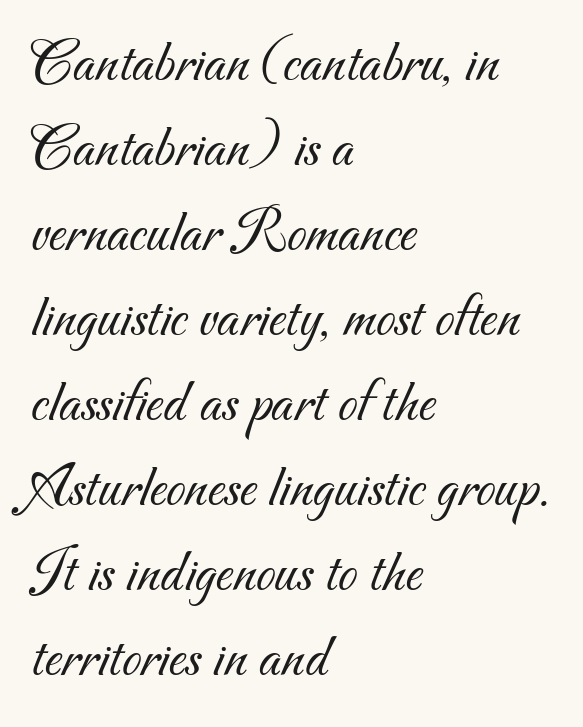
{"serif": "no", "bold": "no", "weight": "light", "width": "normal", "stroke_contrast": "medium", "x_height": "small", "monospaced": "no", "underline": "no", "align": "left", "line_spacing": "normal", "line_spacing_ratio": 1.37, "letter_spacing": "normal", "letter_spacing_em": 0.0, "glyph_px": 62}
